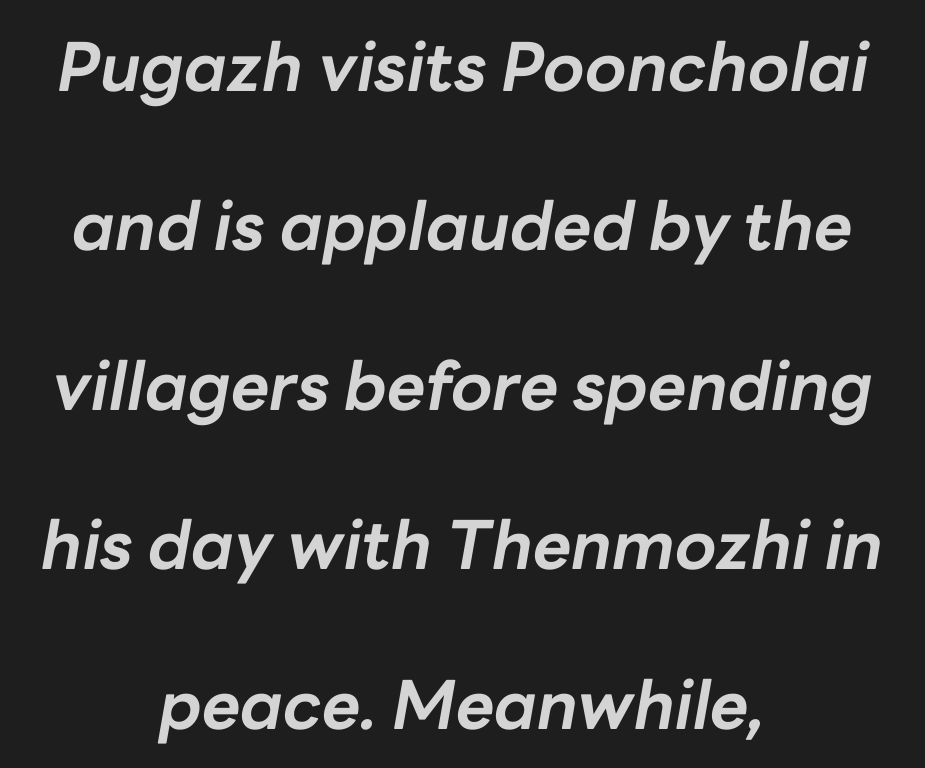
{"italic": "yes", "lean": "right", "slant_degrees": 10, "bold": "yes", "weight": "bold", "width": "normal", "stroke_contrast": "low", "x_height": "medium", "monospaced": "no", "underline": "no", "align": "center", "line_spacing": "loose", "line_spacing_ratio": 2.38, "letter_spacing": "normal", "letter_spacing_em": 0.0, "glyph_px": 67}
